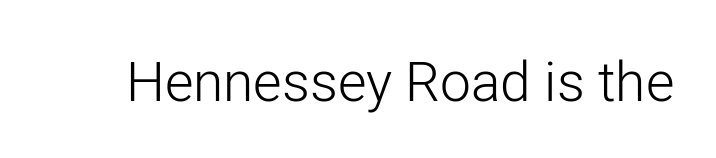
Think of a printed novel: that variable character pitch is what you see here. The typesetting does not lean heavy: it is not bold. A sans-serif font was chosen for this passage. Rendered with straight, roman letterforms. Caption: standard tracking, unaltered.
